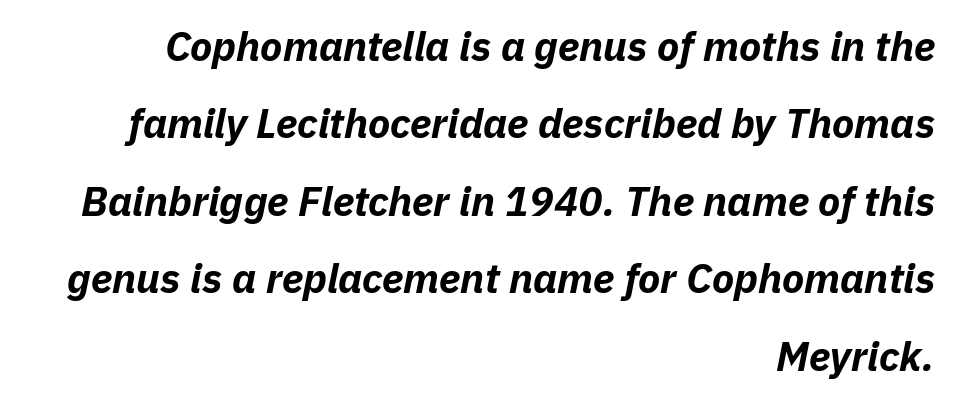
{"italic": "yes", "lean": "right", "slant_degrees": 11, "bold": "yes", "weight": "bold", "width": "normal", "stroke_contrast": "low", "x_height": "medium", "monospaced": "no", "underline": "no", "align": "right", "line_spacing_ratio": 1.89, "letter_spacing": "normal", "letter_spacing_em": 0.0, "glyph_px": 41}
